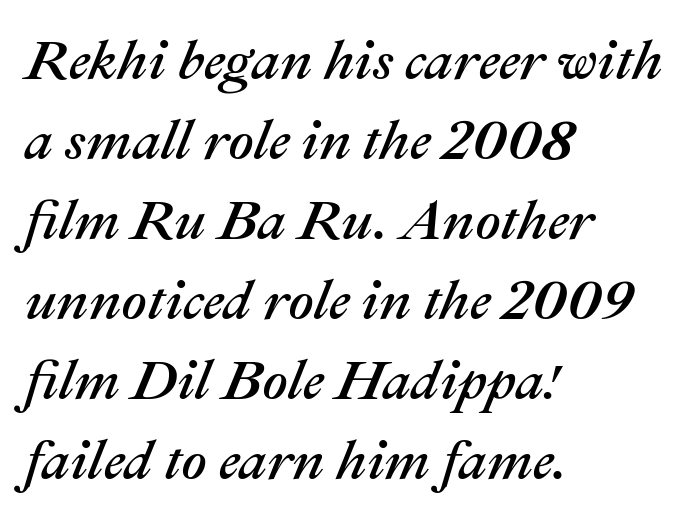
The image shows 56 px text type, italic (leaning right); set left-aligned, normal line spacing (1.43x), normal letter spacing, not underlined; medium stroke contrast and a medium x-height.
